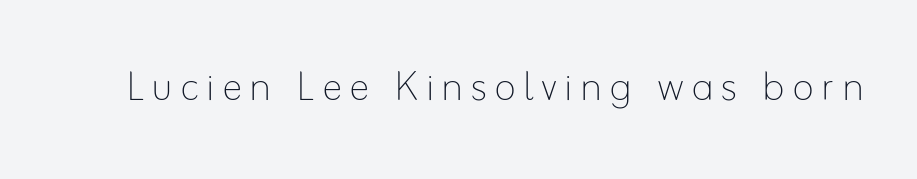
The image shows 52 px thin type, upright; set not underlined; low stroke contrast and a small x-height.
